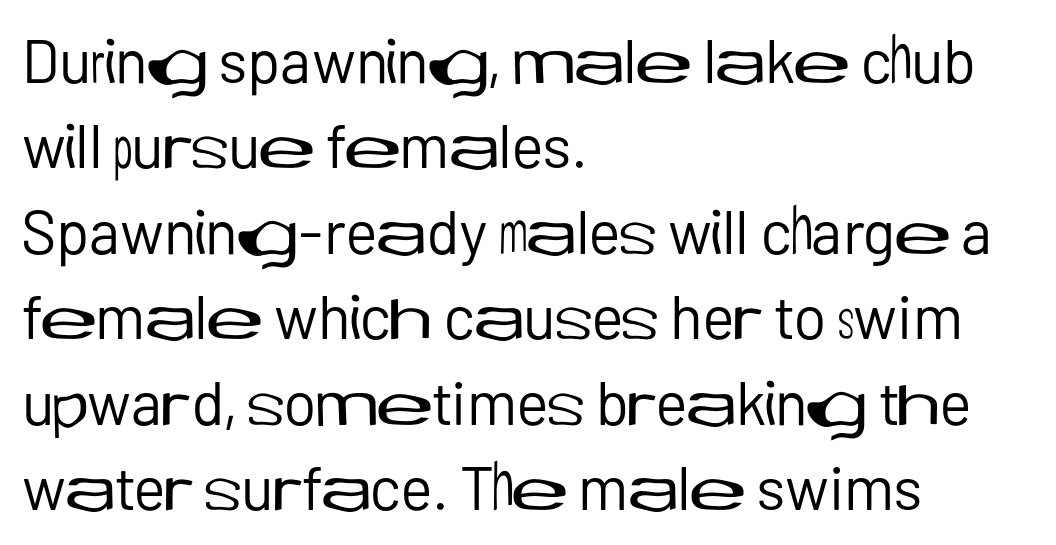
Q: Is the text bold? A: No.
Q: Is the text italic (slanted)? A: No, it is upright.
Q: Is the typeface a serif or a sans-serif typeface? A: Sans-serif.
Q: Is the text underlined? A: No.
Q: How is the paragraph aligned? A: Left-aligned.
Q: Is the spacing between letters normal or unusually wide? A: Normal.
Q: Is the spacing between lines tight, normal or loose? A: Normal.
Q: Width (condensed, normal, or wide)? A: Normal.
Q: Stroke contrast? A: Low.
Q: x-height? A: Medium.
Q: Monospaced? A: No.
